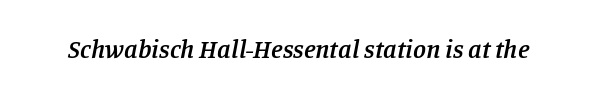
The image shows 26 px text type, italic (leaning right); set normal letter spacing, not underlined.
